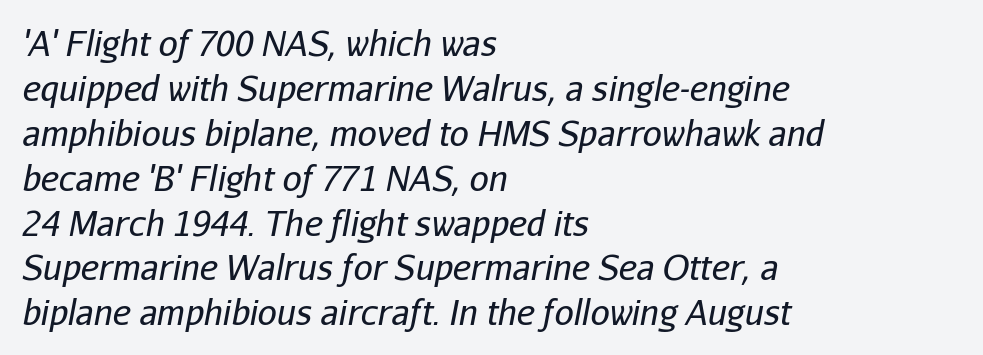
The image shows 34 px regular-weight type, italic (leaning right); set left-aligned, normal line spacing (1.32x), normal letter spacing, not underlined; low stroke contrast and a medium x-height.
